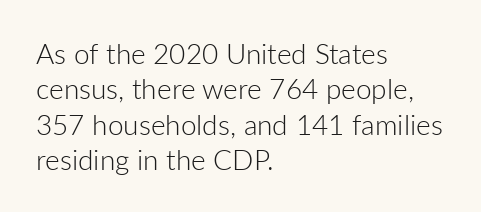
Q: Is the text bold? A: No.
Q: Is the text italic (slanted)? A: No, it is upright.
Q: Is the typeface a serif or a sans-serif typeface? A: Sans-serif.
Q: Is the text underlined? A: No.
Q: How is the paragraph aligned? A: Left-aligned.
Q: Is the spacing between letters normal or unusually wide? A: Normal.
Q: Is the spacing between lines tight, normal or loose? A: Normal.
Q: Width (condensed, normal, or wide)? A: Normal.
Q: Stroke contrast? A: Low.
Q: x-height? A: Medium.
Q: Monospaced? A: No.
